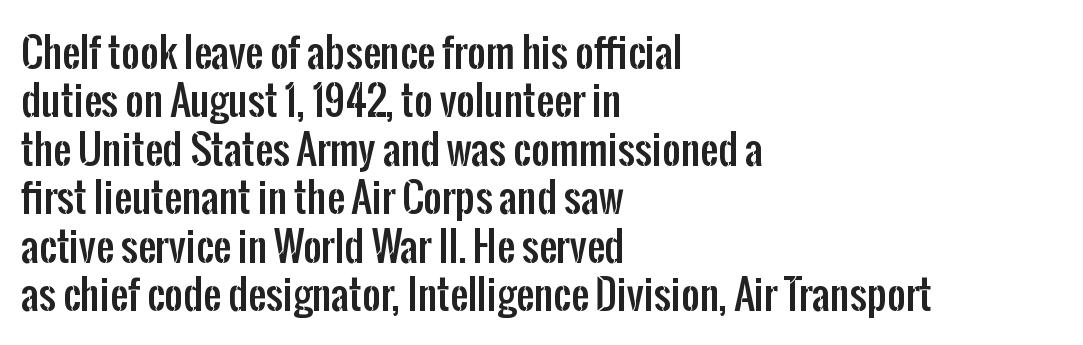
Q: Is the text italic (slanted)? A: No, it is upright.
Q: Is the typeface a serif or a sans-serif typeface? A: Sans-serif.
Q: Is the text underlined? A: No.
Q: How is the paragraph aligned? A: Left-aligned.
Q: Is the spacing between letters normal or unusually wide? A: Normal.
Q: Width (condensed, normal, or wide)? A: Condensed.
Q: Stroke contrast? A: Low.
Q: x-height? A: Medium.
Q: Monospaced? A: No.
